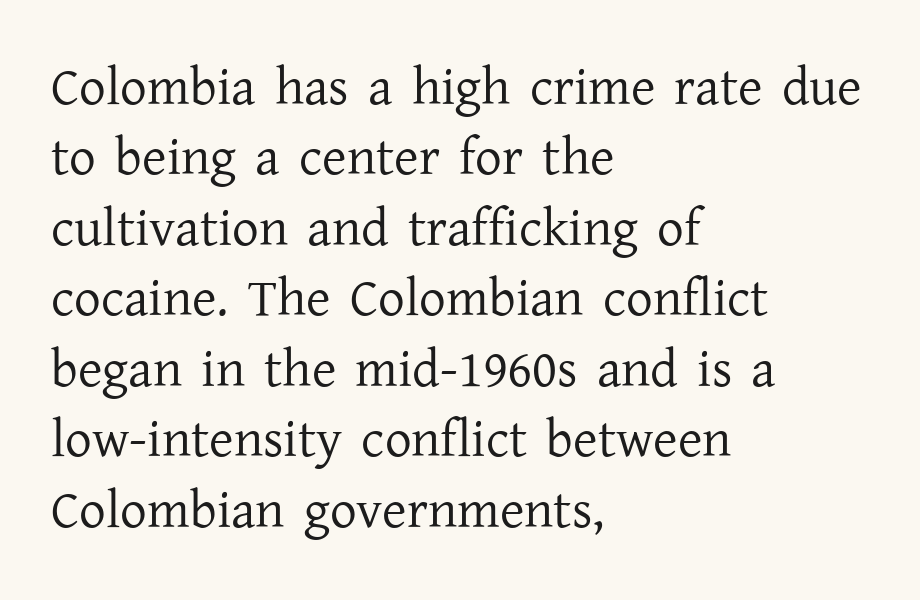
{"serif": "yes", "italic": "no", "bold": "no", "weight": "regular", "width": "normal", "stroke_contrast": "low", "x_height": "medium", "monospaced": "no", "underline": "no", "align": "left", "line_spacing": "normal", "line_spacing_ratio": 1.33, "letter_spacing": "normal", "letter_spacing_em": 0.0, "glyph_px": 53}
